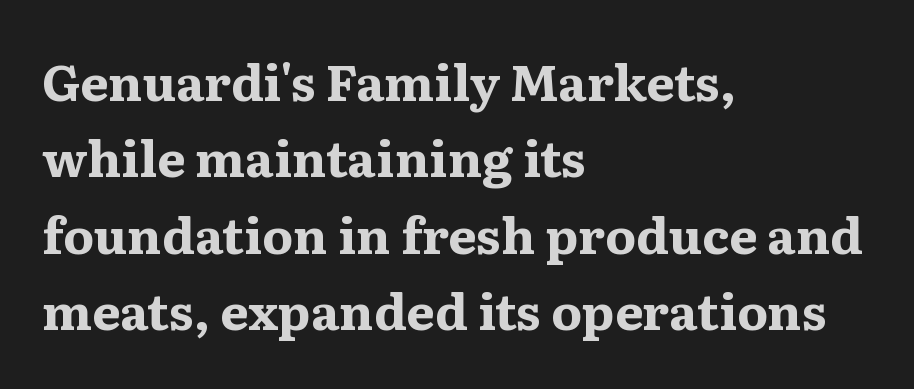
The image shows 50 px bold, wide serif type, upright; set left-aligned, normal line spacing (1.53x), normal letter spacing, not underlined; medium stroke contrast and a medium x-height.
